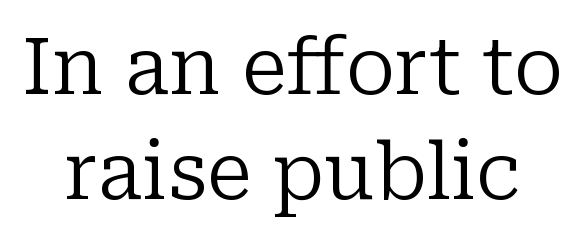
{"serif": "yes", "italic": "no", "bold": "no", "weight": "regular", "width": "normal", "stroke_contrast": "low", "x_height": "medium", "monospaced": "no", "underline": "no", "line_spacing": "normal", "line_spacing_ratio": 1.35, "letter_spacing": "normal", "letter_spacing_em": 0.0, "glyph_px": 78}
